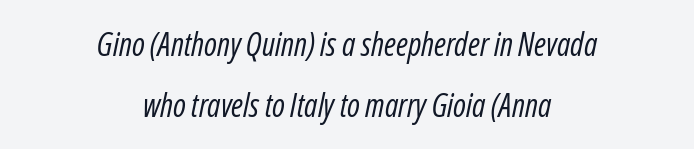
Only glyphs here, with clear space below each row. Characters are canted at an angle relative to the baseline's perpendicular. Typeset on center — no edge is straight. The font sits on the lighter half of the weight spectrum, regular included. Each new line begins a long way beneath the previous one. The rendering uses natural spacing where letterforms have individual widths.
